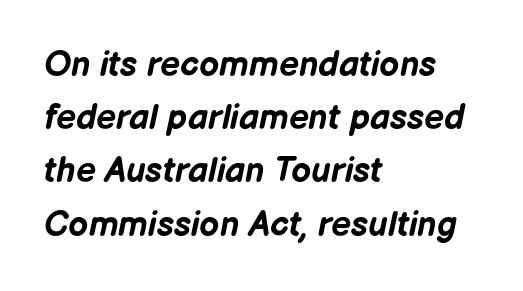
Q: Is the text bold? A: Yes.
Q: Is the text italic (slanted)? A: Yes, it leans right by about 12 degrees.
Q: Is the text underlined? A: No.
Q: How is the paragraph aligned? A: Left-aligned.
Q: Is the spacing between letters normal or unusually wide? A: Normal.
Q: Is the spacing between lines tight, normal or loose? A: Normal.
Q: Width (condensed, normal, or wide)? A: Normal.
Q: Stroke contrast? A: Low.
Q: x-height? A: Medium.
Q: Monospaced? A: No.
